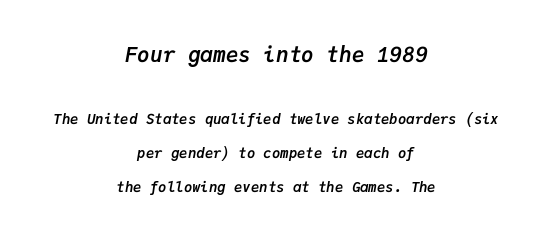
{"italic": "yes", "lean": "right", "slant_degrees": 9, "bold": "yes", "underline": "no", "align": "center", "line_spacing": "loose", "line_spacing_ratio": 2.43, "letter_spacing": "normal", "letter_spacing_em": 0.0, "larger_block": "first", "size_ratio": 1.5, "glyph_px": 21}
